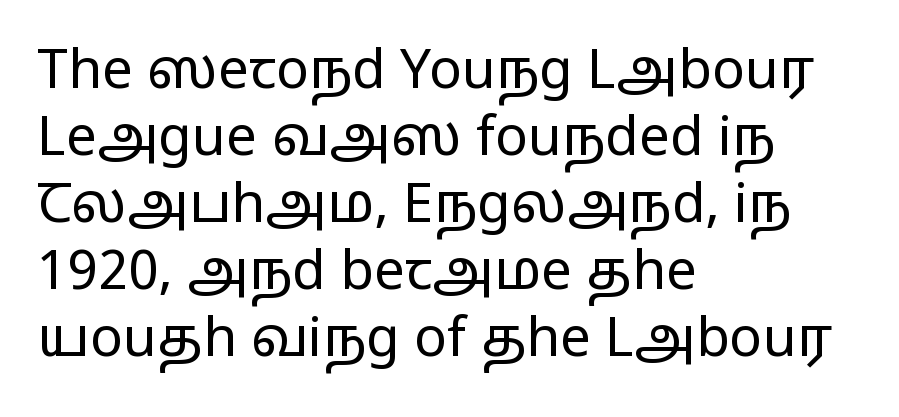
Q: Is the text bold? A: No.
Q: Is the text italic (slanted)? A: No, it is upright.
Q: Is the typeface a serif or a sans-serif typeface? A: Sans-serif.
Q: Is the text underlined? A: No.
Q: How is the paragraph aligned? A: Left-aligned.
Q: Is the spacing between letters normal or unusually wide? A: Normal.
Q: Width (condensed, normal, or wide)? A: Wide.
Q: Stroke contrast? A: Low.
Q: x-height? A: Medium.
Q: Monospaced? A: No.
